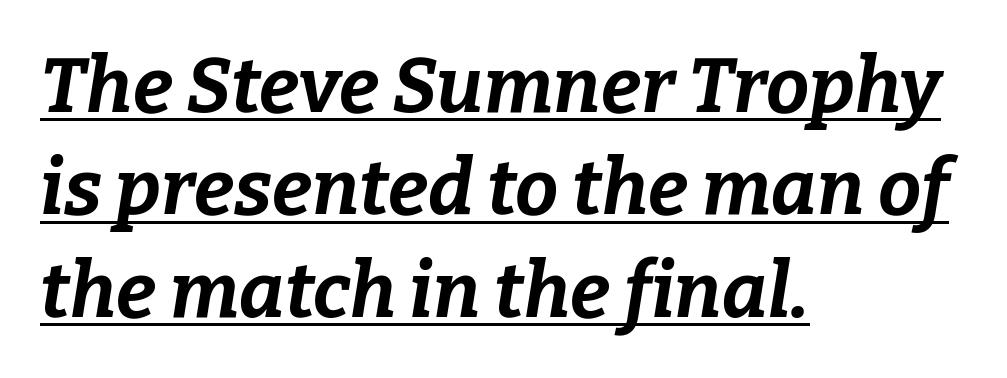
Would a proofreader flag this as italicized? Yes. The letters sit at their default tracking, neither squeezed nor spread. These lines are set flush left with a ragged right edge. This rendering features underlined lettering. The rendering uses natural spacing where letterforms have individual widths.
